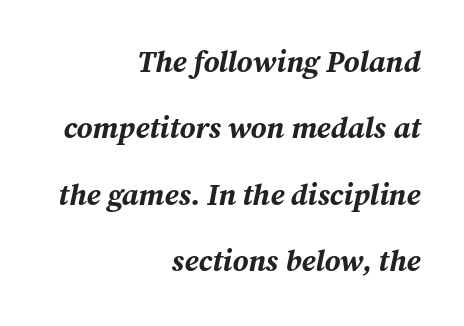
{"italic": "yes", "lean": "right", "slant_degrees": 12, "bold": "yes", "weight": "bold", "width": "normal", "stroke_contrast": "medium", "x_height": "medium", "monospaced": "no", "underline": "no", "align": "right", "line_spacing": "loose", "line_spacing_ratio": 2.21, "letter_spacing": "normal", "letter_spacing_em": 0.0, "glyph_px": 30}
